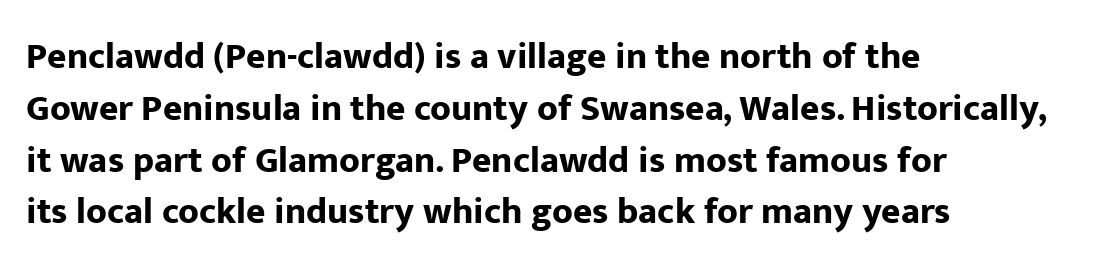
Q: Is the text bold? A: Yes.
Q: Is the text italic (slanted)? A: No, it is upright.
Q: Is the typeface a serif or a sans-serif typeface? A: Sans-serif.
Q: Is the text underlined? A: No.
Q: How is the paragraph aligned? A: Left-aligned.
Q: Is the spacing between letters normal or unusually wide? A: Normal.
Q: Is the spacing between lines tight, normal or loose? A: Normal.
Q: Width (condensed, normal, or wide)? A: Normal.
Q: Stroke contrast? A: Low.
Q: x-height? A: Medium.
Q: Monospaced? A: No.
